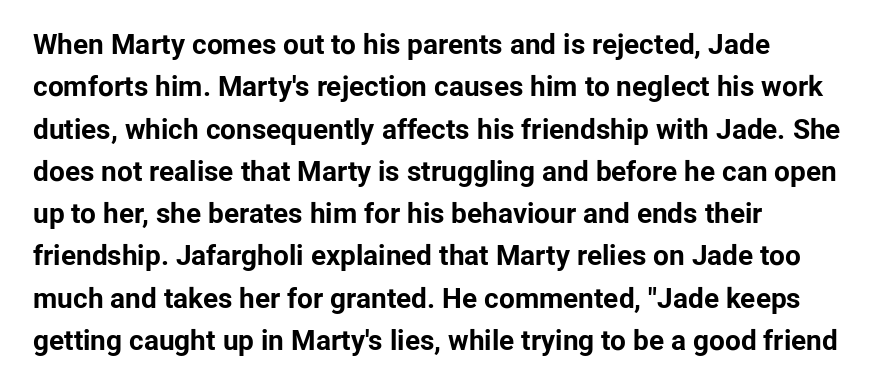
{"serif": "no", "italic": "no", "bold": "yes", "weight": "bold", "width": "normal", "stroke_contrast": "low", "x_height": "medium", "monospaced": "no", "underline": "no", "align": "left", "line_spacing": "normal", "line_spacing_ratio": 1.51, "letter_spacing": "normal", "letter_spacing_em": 0.0, "glyph_px": 28}
